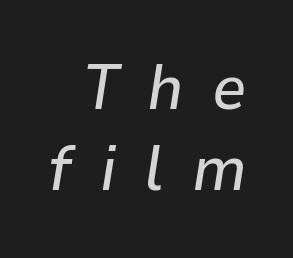
{"italic": "yes", "lean": "right", "slant_degrees": 9, "width": "normal", "stroke_contrast": "low", "x_height": "medium", "monospaced": "no", "underline": "no", "align": "right", "line_spacing": "normal", "line_spacing_ratio": 1.3, "letter_spacing": "wide", "letter_spacing_em": 0.45, "glyph_px": 62}
